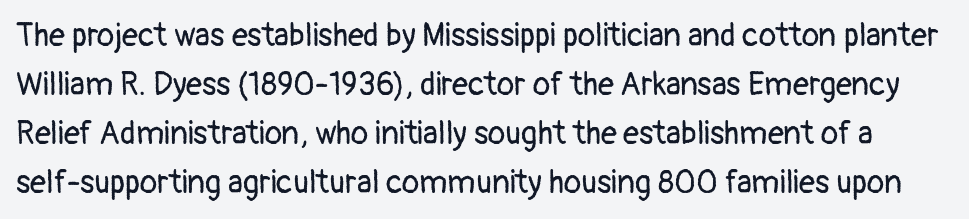
The image shows 32 px regular-weight sans-serif type, upright; set normal line spacing (1.53x), normal letter spacing, not underlined; low stroke contrast and a medium x-height.
